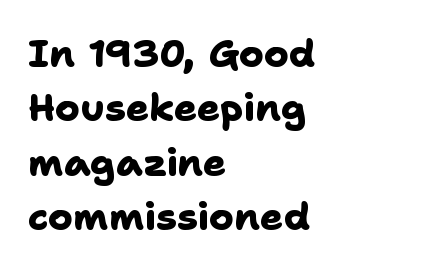
The glyphs in this specimen are sans serif. Nobody touched the tracking dial on this one. The vertical gap from one line to the next is medium. The foot of each line stays bare and open. The face used here is proportionally spaced, like ordinary book or web type.
